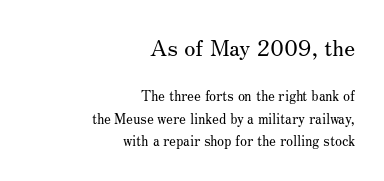
Q: Is the text bold? A: No.
Q: Is the text italic (slanted)? A: No, it is upright.
Q: Is the text underlined? A: No.
Q: How is the paragraph aligned? A: Right-aligned.
Q: Is the spacing between letters normal or unusually wide? A: Normal.
Q: Is the spacing between lines tight, normal or loose? A: Normal.
Q: Which block of text is set in a larger size, the first (top) or the second (bottom)? A: The first (top) one.
